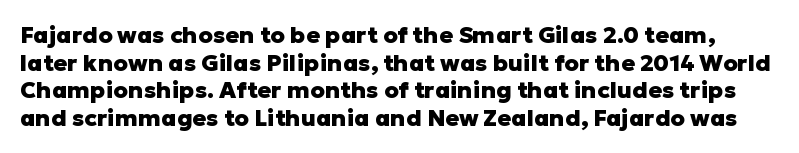
{"italic": "no", "bold": "yes", "underline": "no", "line_spacing_ratio": 1.2, "letter_spacing": "normal", "letter_spacing_em": 0.0, "glyph_px": 23}
